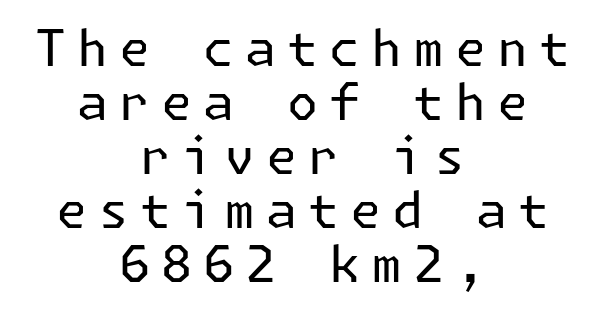
The characters display no serif detailing; their extremities are plain. Type without underlining. What stands out about the letter spacing? Its width — letters are far apart. Leading: reduced. Vertical strokes here are truly vertical.
